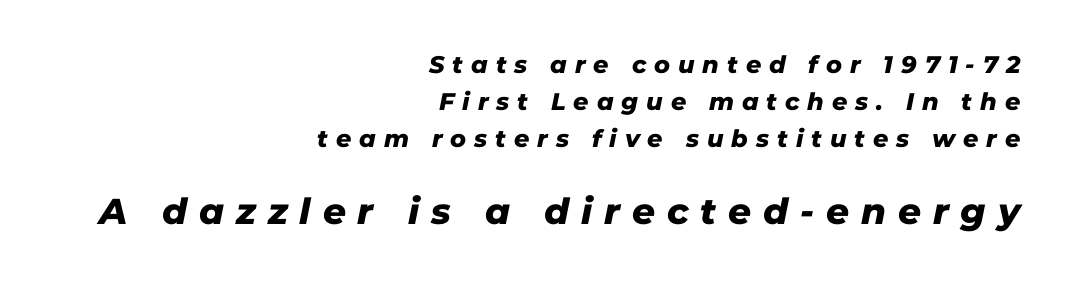
Q: Is the typeface a serif or a sans-serif typeface? A: Sans-serif.
Q: Is the text underlined? A: No.
Q: How is the paragraph aligned? A: Right-aligned.
Q: Is the spacing between letters normal or unusually wide? A: Unusually wide.
Q: Is the spacing between lines tight, normal or loose? A: Normal.
Q: Which block of text is set in a larger size, the first (top) or the second (bottom)? A: The second (bottom) one.
Q: Width (condensed, normal, or wide)? A: Normal.
Q: Stroke contrast? A: Low.
Q: x-height? A: Medium.
Q: Monospaced? A: No.
